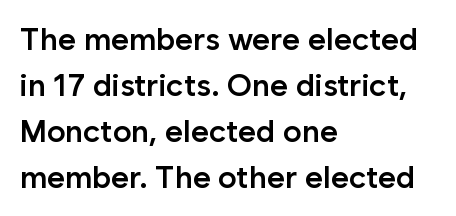
{"serif": "no", "italic": "no", "bold": "semi", "weight": "semibold", "width": "normal", "stroke_contrast": "low", "x_height": "medium", "monospaced": "no", "underline": "no", "align": "left", "line_spacing": "normal", "line_spacing_ratio": 1.48, "letter_spacing": "normal", "letter_spacing_em": 0.0, "glyph_px": 31}
